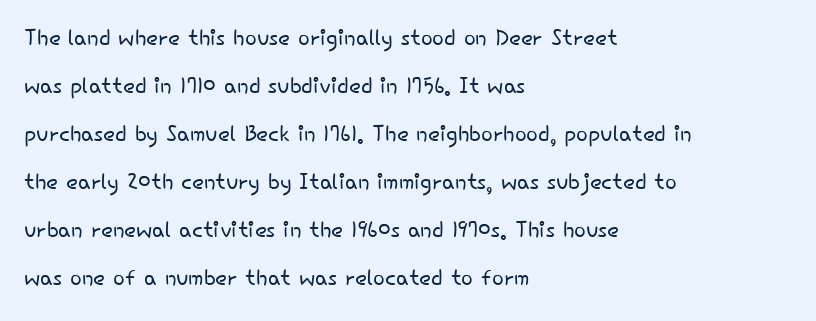
{"serif": "no", "italic": "no", "bold": "no", "weight": "light", "width": "normal", "stroke_contrast": "low", "x_height": "small", "monospaced": "no", "underline": "no", "align": "left", "line_spacing": "normal", "line_spacing_ratio": 1.55, "letter_spacing": "normal", "letter_spacing_em": 0.0, "glyph_px": 31}
